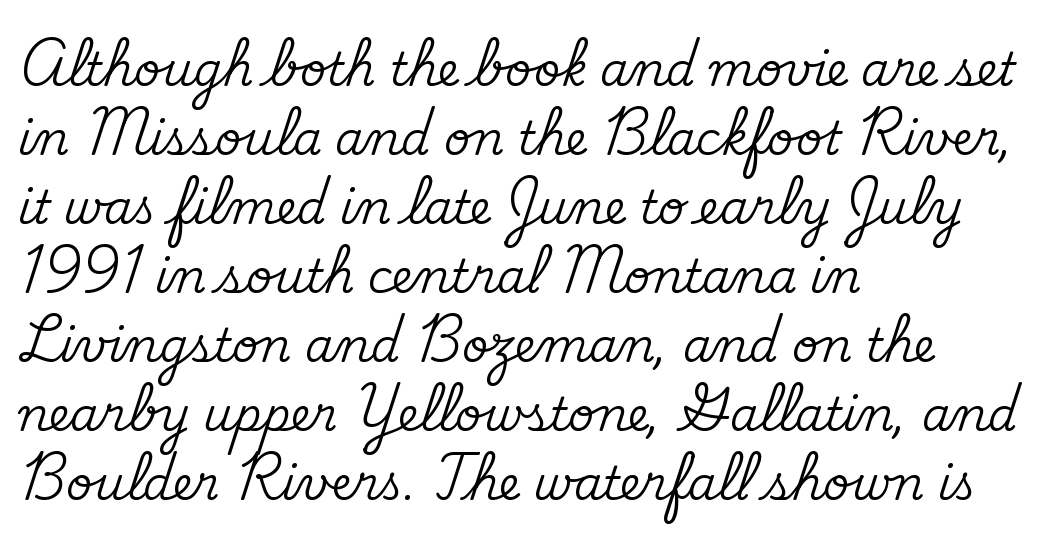
Tracking here is standard; glyphs follow each other at the usual distance. The zone under the glyphs is completely vacant.
